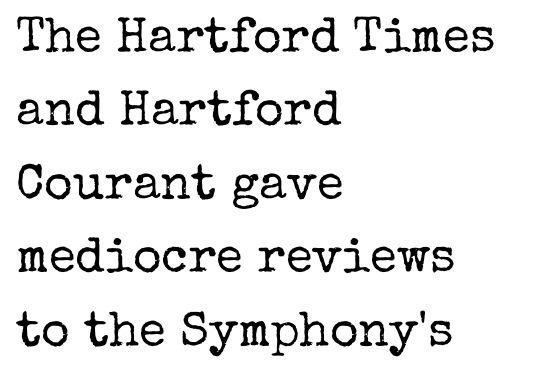
The image shows 49 px regular-weight serif type, upright; set left-aligned, normal line spacing (1.5x), normal letter spacing, not underlined; low stroke contrast and a medium x-height.
